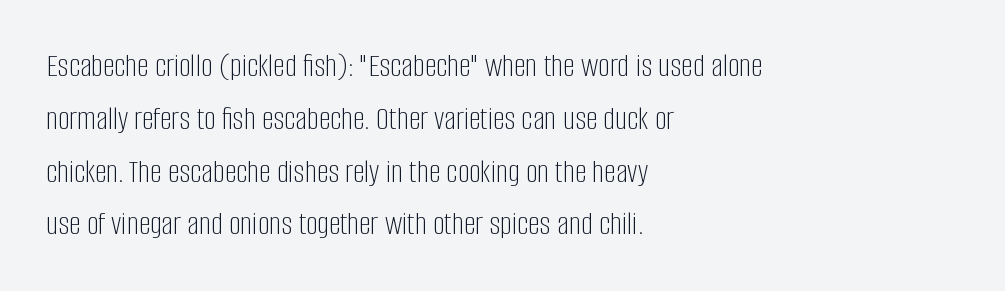
Q: Is the text bold? A: No.
Q: Is the text italic (slanted)? A: No, it is upright.
Q: Is the typeface a serif or a sans-serif typeface? A: Sans-serif.
Q: Is the text underlined? A: No.
Q: How is the paragraph aligned? A: Left-aligned.
Q: Is the spacing between letters normal or unusually wide? A: Normal.
Q: Is the spacing between lines tight, normal or loose? A: Normal.
Q: Width (condensed, normal, or wide)? A: Condensed.
Q: Stroke contrast? A: Low.
Q: x-height? A: Large.
Q: Monospaced? A: No.
